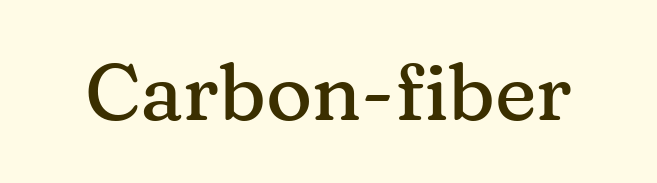
Q: Is the text italic (slanted)? A: No, it is upright.
Q: Is the typeface a serif or a sans-serif typeface? A: Serif.
Q: Is the text underlined? A: No.
Q: Is the spacing between letters normal or unusually wide? A: Normal.
Q: Width (condensed, normal, or wide)? A: Normal.
Q: Stroke contrast? A: Medium.
Q: x-height? A: Medium.
Q: Monospaced? A: No.
